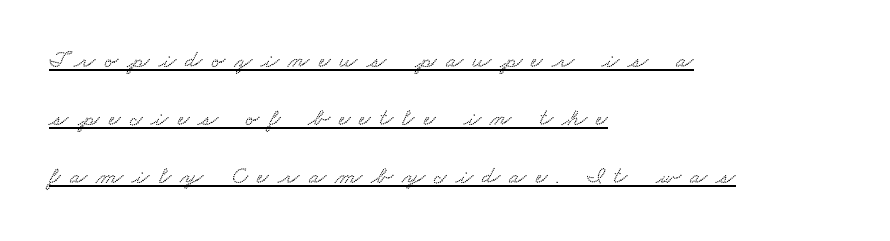
The image shows 25 px text type; set left-aligned, loose line spacing (2.33x), unusually wide letter spacing (+0.37 em), underlined.
